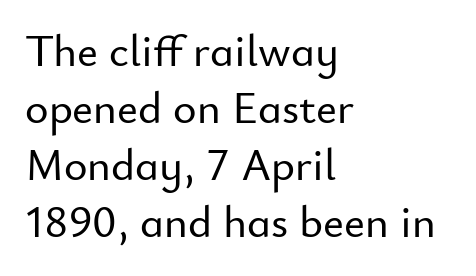
The image shows 45 px sans-serif type, upright; set left-aligned, normal line spacing (1.27x), normal letter spacing, not underlined; low stroke contrast and a small x-height.
